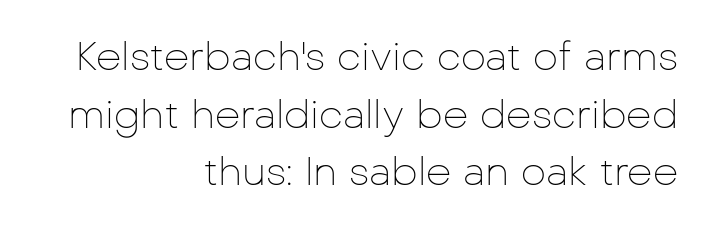
The image shows 40 px thin sans-serif type, upright; set right-aligned, normal line spacing (1.44x), normal letter spacing, not underlined; low stroke contrast and a medium x-height.
